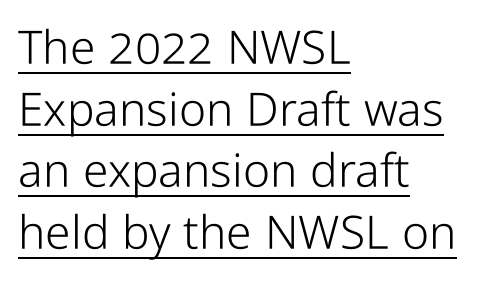
Q: Is the text bold? A: No.
Q: Is the text italic (slanted)? A: No, it is upright.
Q: Is the typeface a serif or a sans-serif typeface? A: Sans-serif.
Q: Is the text underlined? A: Yes.
Q: How is the paragraph aligned? A: Left-aligned.
Q: Is the spacing between letters normal or unusually wide? A: Normal.
Q: Is the spacing between lines tight, normal or loose? A: Normal.
Q: Width (condensed, normal, or wide)? A: Condensed.
Q: Stroke contrast? A: Low.
Q: x-height? A: Medium.
Q: Monospaced? A: No.
